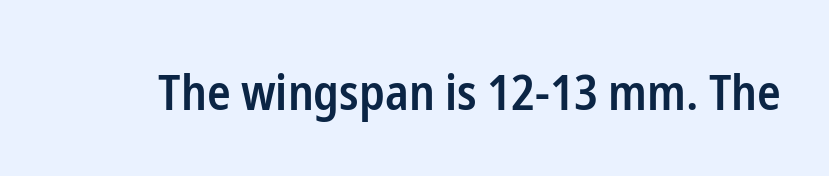
The image shows 49 px semibold, condensed sans-serif type, upright; set normal letter spacing, not underlined; low stroke contrast and a medium x-height.
